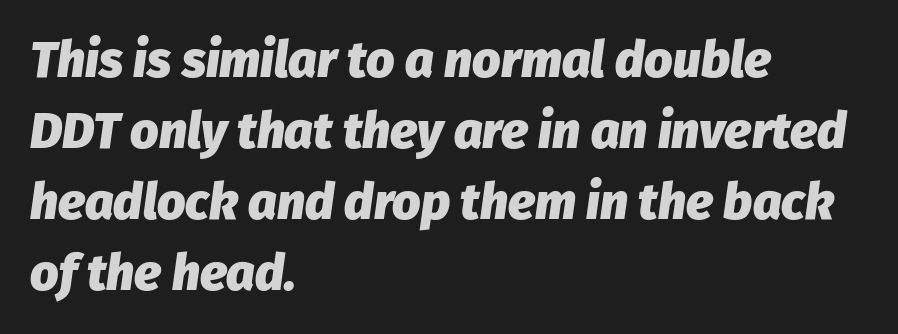
{"italic": "yes", "lean": "right", "slant_degrees": 8, "bold": "yes", "weight": "heavy", "width": "normal", "stroke_contrast": "low", "x_height": "medium", "monospaced": "no", "underline": "no", "align": "left", "line_spacing": "normal", "line_spacing_ratio": 1.42, "letter_spacing": "normal", "letter_spacing_em": 0.0, "glyph_px": 50}
